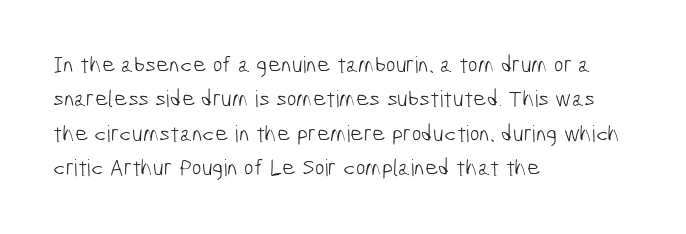
The image shows 23 px text type; set left-aligned, normal line spacing (1.5x), normal letter spacing, not underlined.
